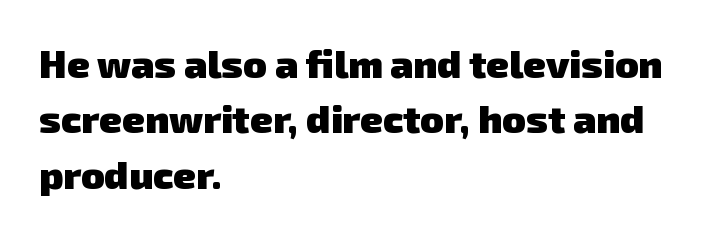
A typesetter would label this face a sans. A clean baseline with only descenders dipping below it. Baseline-to-baseline distance is the conventional proportion of letter height. This sample has the flowing, uneven cadence of proportional lettering. Notice how thick the strokes are: this is what a full bold looks like. Reading down the block, your eye returns to a fixed left position each line.
